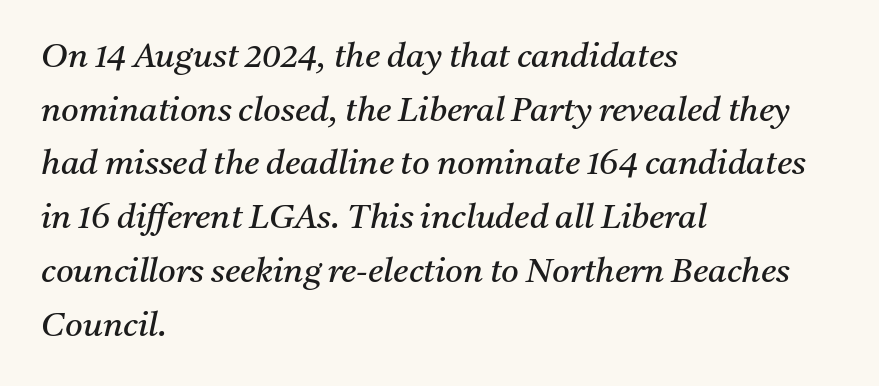
Leading: standard. The letters advance in unequal steps, a hallmark of proportional type. The letters sit at their default tracking, neither squeezed nor spread. Clear beneath every line of the passage.
